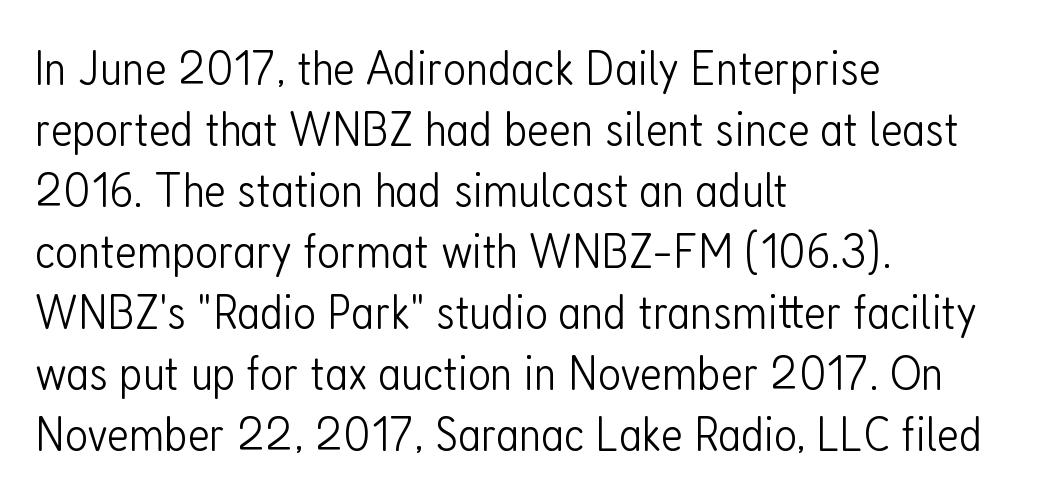
The image shows 50 px light, condensed sans-serif type, upright; set left-aligned, line spacing 1.22x, normal letter spacing, not underlined; low stroke contrast and a medium x-height.
